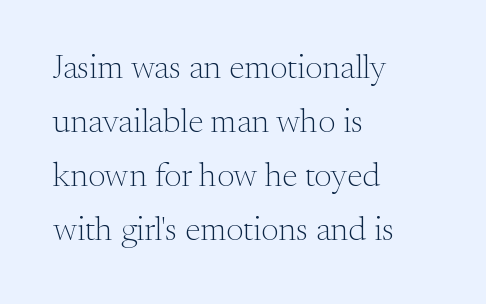
If you measured baseline to baseline, you'd find a middling distance. The line texture is even and compact thanks to regular tracking. The passage shown is not bold in any degree. Spacing verdict: proportional, widths tailored to each character. This is roman type, the default non-slanted kind.
